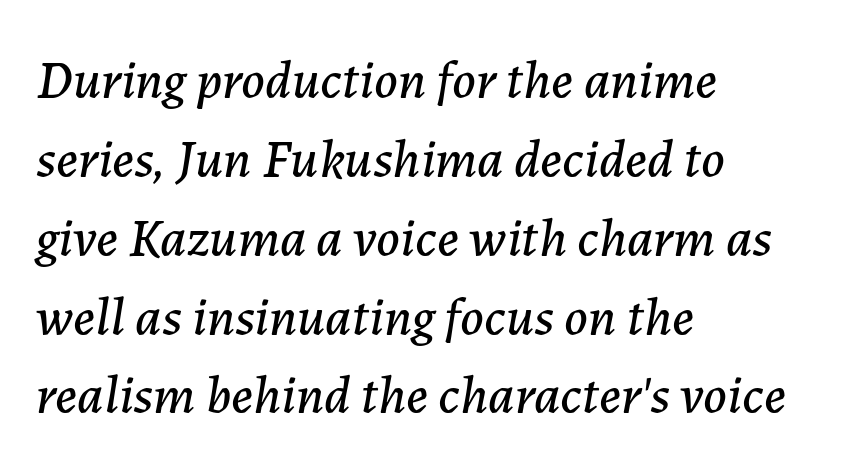
The image shows 54 px text type, italic (leaning right); set left-aligned, normal line spacing (1.46x), normal letter spacing, not underlined; low stroke contrast and a medium x-height.
